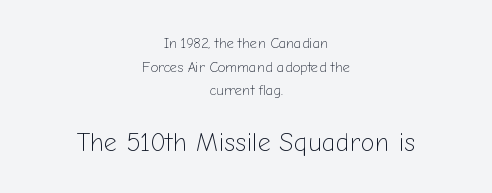
{"italic": "no", "bold": "no", "underline": "no", "align": "center", "line_spacing": "normal", "line_spacing_ratio": 1.69, "letter_spacing": "normal", "letter_spacing_em": 0.0, "larger_block": "second", "size_ratio": 1.86, "glyph_px": 26}
